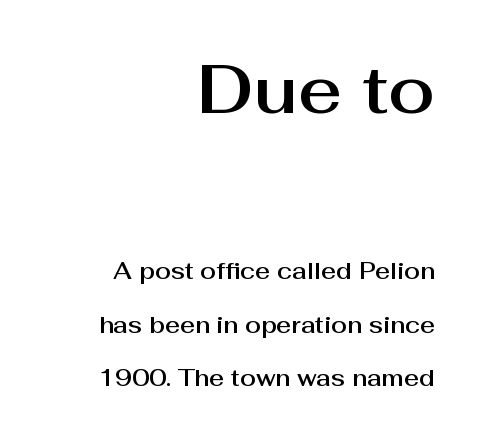
Q: Is the text italic (slanted)? A: No, it is upright.
Q: Is the typeface a serif or a sans-serif typeface? A: Sans-serif.
Q: Is the text underlined? A: No.
Q: How is the paragraph aligned? A: Right-aligned.
Q: Is the spacing between letters normal or unusually wide? A: Normal.
Q: Is the spacing between lines tight, normal or loose? A: Loose.
Q: Which block of text is set in a larger size, the first (top) or the second (bottom)? A: The first (top) one.
Q: Width (condensed, normal, or wide)? A: Normal.
Q: Stroke contrast? A: Medium.
Q: x-height? A: Medium.
Q: Monospaced? A: No.
